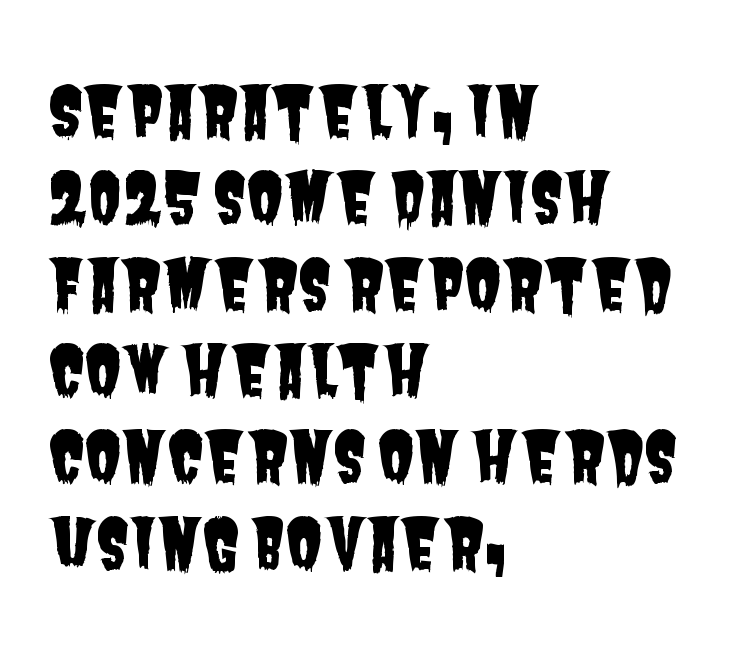
The image shows 68 px condensed sans-serif type; set left-aligned, normal line spacing (1.27x), normal letter spacing, not underlined; low stroke contrast and a large x-height.
